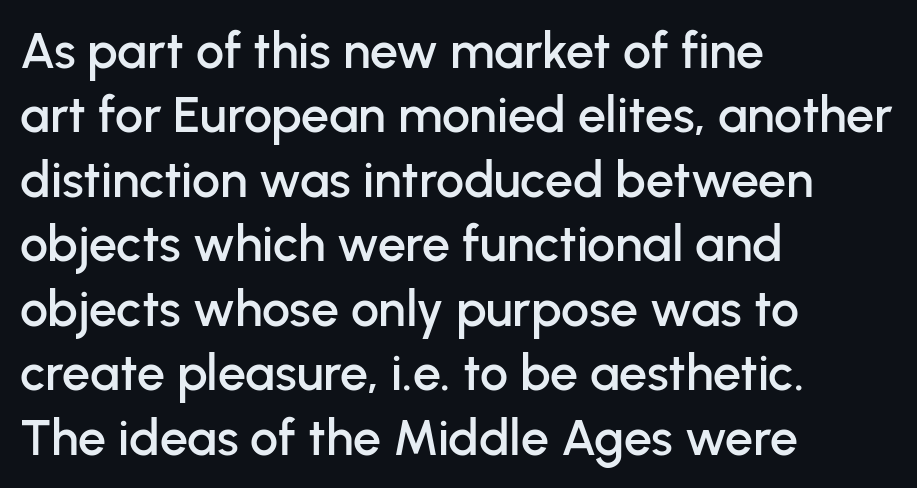
{"serif": "no", "italic": "no", "width": "normal", "stroke_contrast": "low", "x_height": "medium", "monospaced": "no", "underline": "no", "align": "left", "line_spacing": "normal", "line_spacing_ratio": 1.29, "letter_spacing": "normal", "letter_spacing_em": 0.0, "glyph_px": 50}
